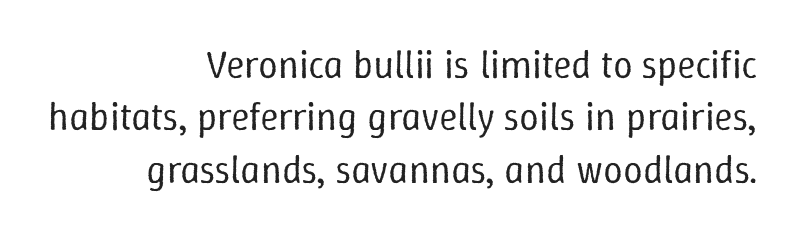
The image shows 39 px regular-weight type, upright; set right-aligned, normal line spacing (1.34x), normal letter spacing, not underlined; low stroke contrast and a medium x-height.
